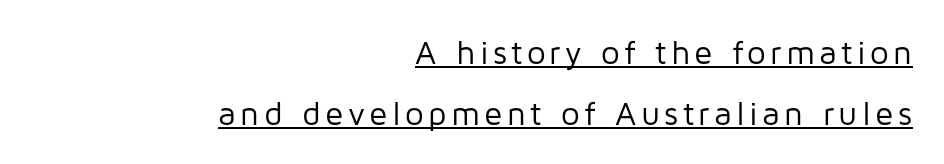
Character widths vary here, with narrow letters taking less room than wide ones. The rendering shows plain stroke endings on the letterforms — a sans-serif design. This sample carries an underscore along the baseline area. A light-to-regular cut is what we see here.
